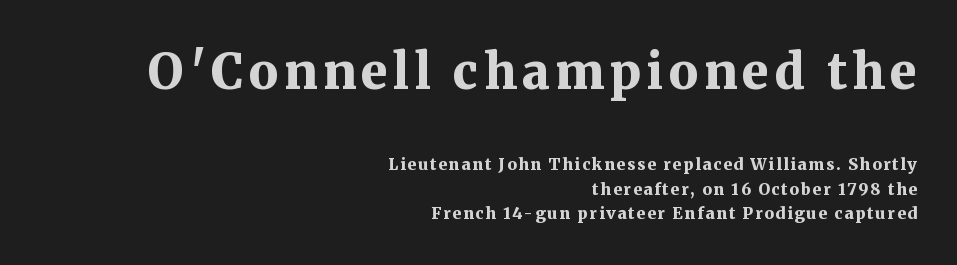
The image shows 49 px bold serif type, upright; set right-aligned, normal line spacing (1.53x), not underlined; the first (top) block is 3.06x larger; medium stroke contrast and a medium x-height.
